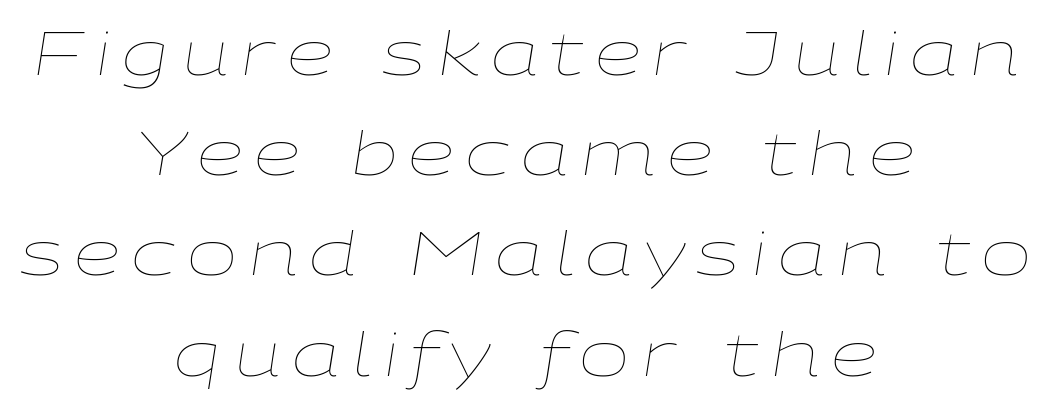
The image shows 60 px thin, wide type, italic (leaning right); set centered, normal line spacing (1.67x), not underlined; low stroke contrast and a medium x-height.
